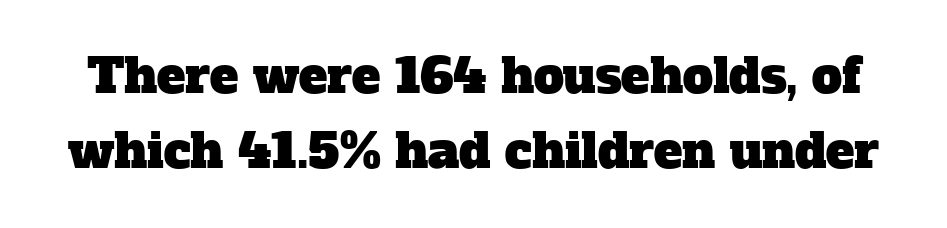
Q: Is the typeface a serif or a sans-serif typeface? A: Serif.
Q: Is the text underlined? A: No.
Q: Is the spacing between letters normal or unusually wide? A: Normal.
Q: Is the spacing between lines tight, normal or loose? A: Normal.
Q: Width (condensed, normal, or wide)? A: Normal.
Q: Stroke contrast? A: Low.
Q: x-height? A: Medium.
Q: Monospaced? A: No.
